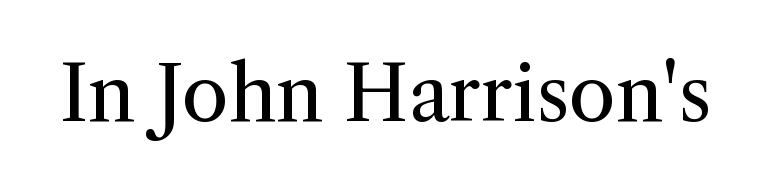
{"serif": "yes", "italic": "no", "bold": "no", "weight": "regular", "width": "normal", "stroke_contrast": "medium", "x_height": "medium", "monospaced": "no", "underline": "no", "letter_spacing": "normal", "letter_spacing_em": 0.0, "glyph_px": 76}
